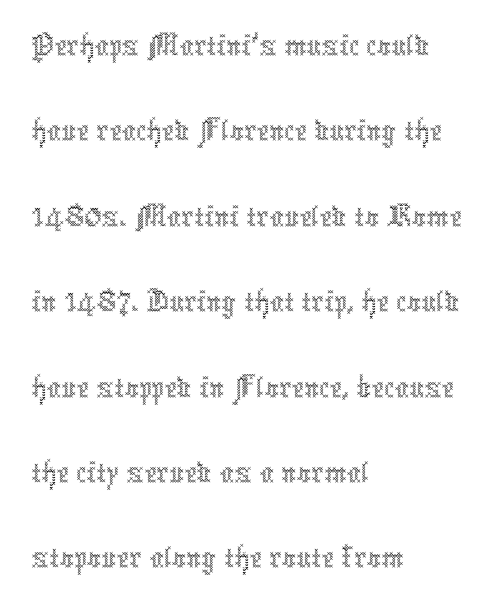
Q: Is the text bold? A: No.
Q: Is the text italic (slanted)? A: No, it is upright.
Q: Is the text underlined? A: No.
Q: How is the paragraph aligned? A: Left-aligned.
Q: Is the spacing between letters normal or unusually wide? A: Normal.
Q: Width (condensed, normal, or wide)? A: Condensed.
Q: x-height? A: Medium.
Q: Monospaced? A: No.
